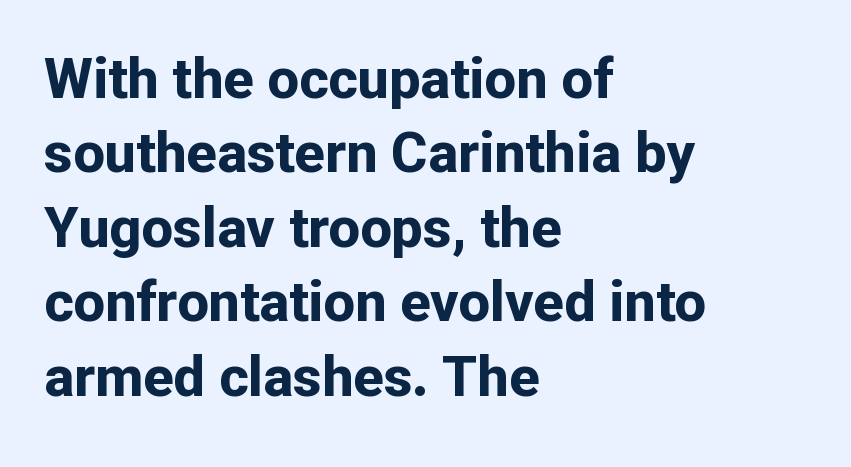
The passage shown is typed in a proportional face where columns would drift. Characters remain perfectly vertical along every line. Where is the straight margin? On the left. The glyphs have the mass of a bold cut. Line spacing here is normal.
